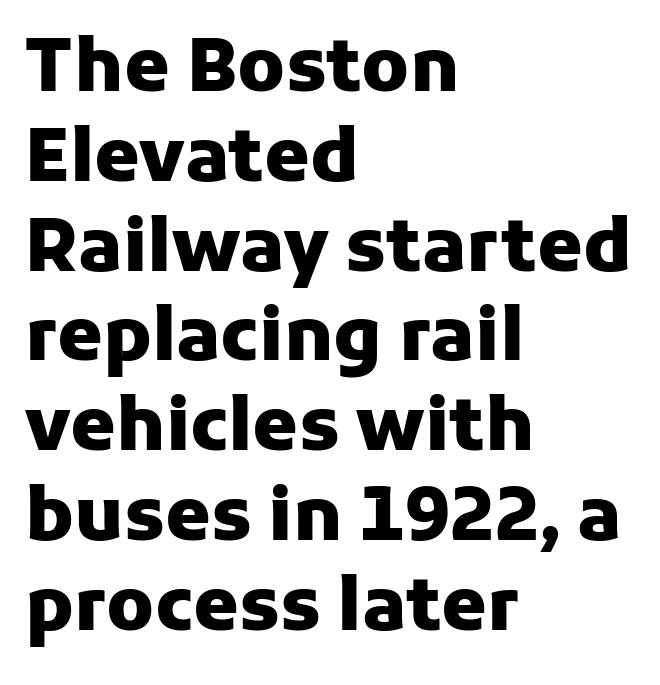
The image shows 73 px heavy sans-serif type, upright; set left-aligned, line spacing 1.23x, normal letter spacing, not underlined; low stroke contrast and a medium x-height.
